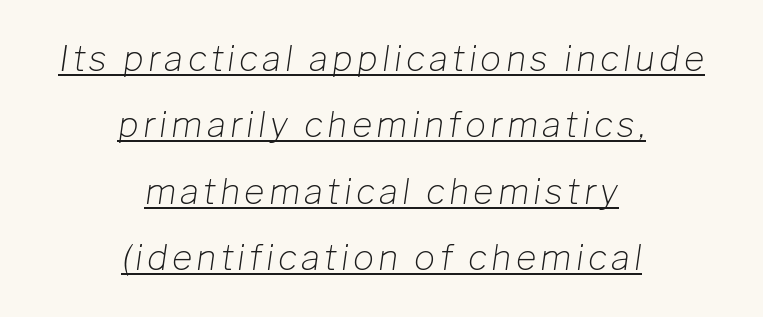
Underlining? Definitely there. Line starts and ends both wander, symmetrically. Designer's note — italics engaged. Note the varied advance widths — an 'i' is clearly narrower than an 'm'. The rendering uses a large line-height, opening up the rows. Is this a heavy cut? Hardly; it is regular or lighter.
